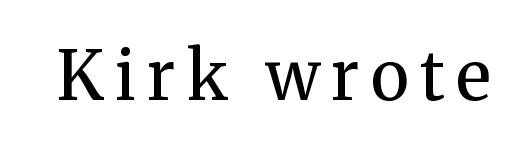
Q: Is the text bold? A: No.
Q: Is the text italic (slanted)? A: No, it is upright.
Q: Is the typeface a serif or a sans-serif typeface? A: Serif.
Q: Is the text underlined? A: No.
Q: Width (condensed, normal, or wide)? A: Normal.
Q: Stroke contrast? A: Medium.
Q: x-height? A: Medium.
Q: Monospaced? A: No.
